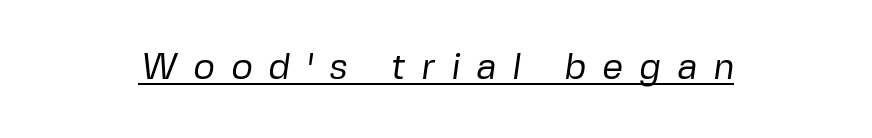
Q: Is the text bold? A: No.
Q: Is the typeface a serif or a sans-serif typeface? A: Sans-serif.
Q: Is the text underlined? A: Yes.
Q: Is the spacing between letters normal or unusually wide? A: Unusually wide.
Q: Width (condensed, normal, or wide)? A: Normal.
Q: Stroke contrast? A: Low.
Q: x-height? A: Medium.
Q: Monospaced? A: No.
